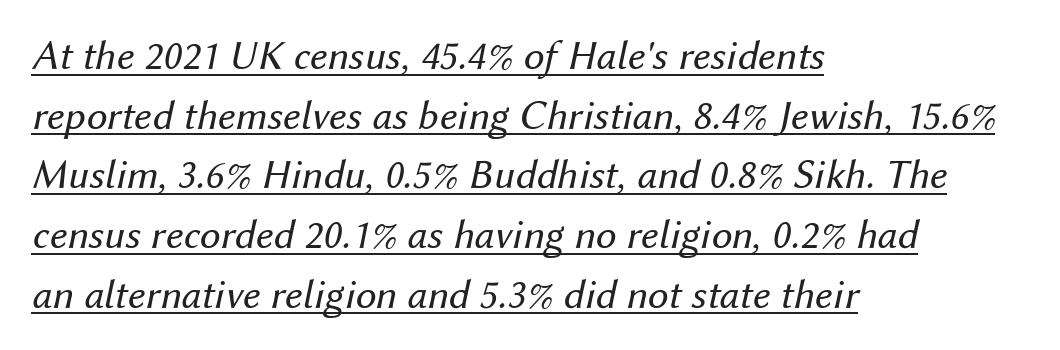
The paragraph shown leans on its left margin. Observe the lean: these are italic letterforms. Tracking value appears to be zero — textbook default spacing. Horizontal bands of white between lines are of average thickness. Somebody hit Ctrl+U on this one — the words are underlined. A typesetter would call this proportional, since set widths differ per character.
